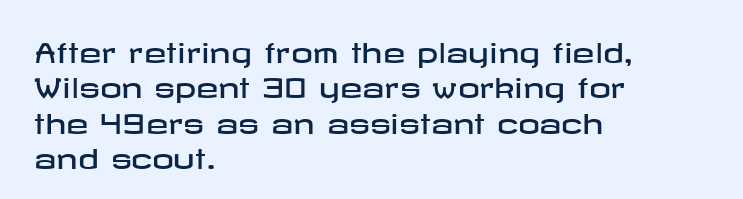
The image shows 27 px text type, upright; set left-aligned, normal line spacing (1.31x), normal letter spacing, not underlined.
